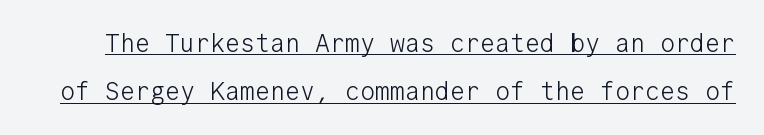
A great deal of white space separates one row of letters from the next. The lettering is marked with a stroke running underneath it. Students, note that the glyphs here touch the page at normal intervals. Summary of weight: not heavy and not bold. The typography opts for an upright posture over an oblique one.
